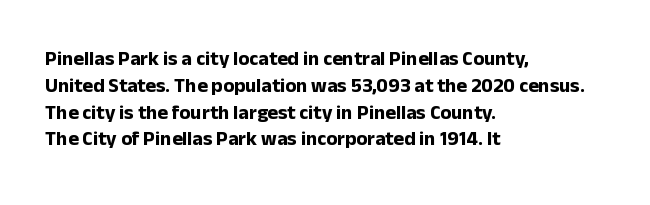
The image shows 20 px bold type, upright; set left-aligned, normal line spacing (1.34x), normal letter spacing, not underlined.
